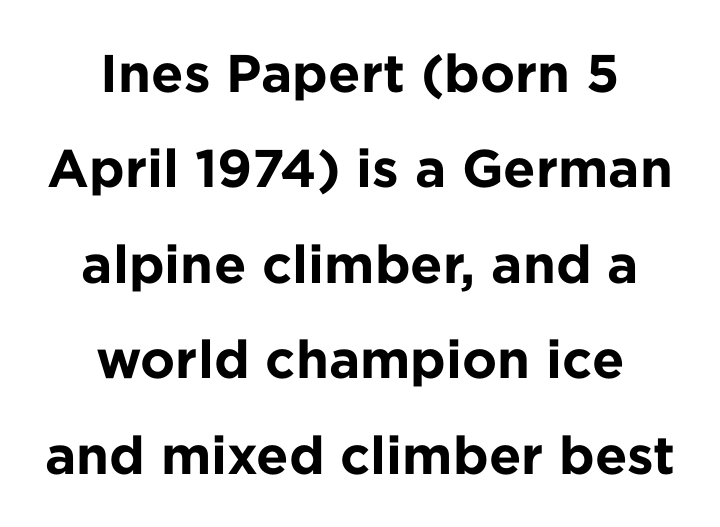
The image shows 53 px bold sans-serif type, upright; set centered, line spacing 1.8x, normal letter spacing, not underlined; low stroke contrast and a medium x-height.
